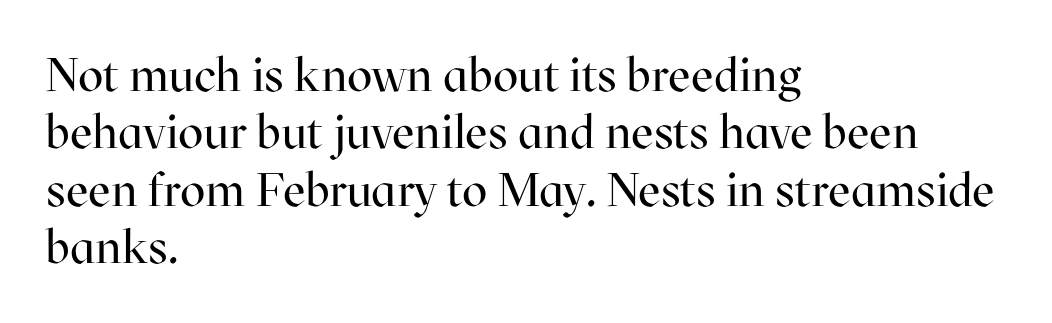
The image shows 47 px regular-weight serif type, upright; set left-aligned, line spacing 1.22x, normal letter spacing, not underlined; high stroke contrast and a medium x-height.
